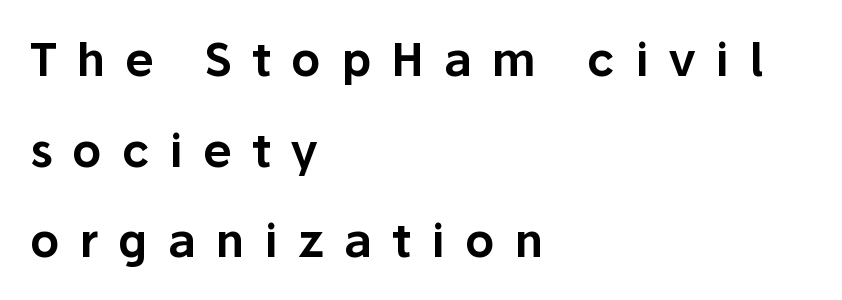
Descender tails drop into unmarked territory. The line texture is sparse and dotted thanks to wide tracking. Looks like regular typesetting: each glyph gets only the width it needs. Posture: upright roman. The lines are spread far apart with generous leading.
